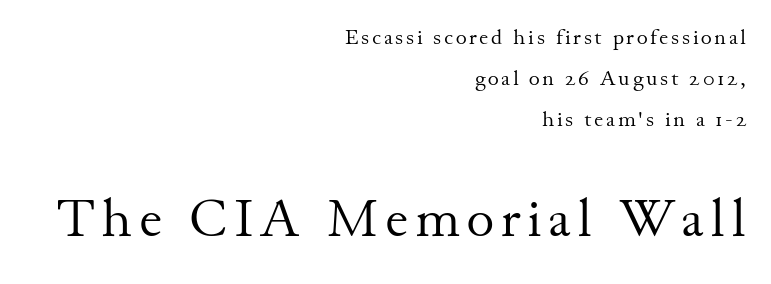
The cut favours lightness, reaching ordinary text weight at its darkest. Typeset ragged left — the right edge is the straight one. Looks like regular typesetting: each glyph gets only the width it needs. A student would notice the bottom passage is typeset larger than what precedes it.
